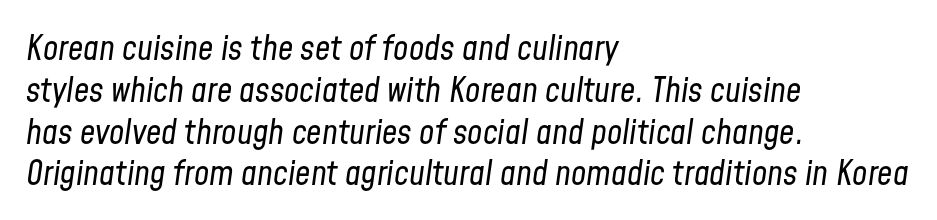
Q: Is the text bold? A: No.
Q: Is the text italic (slanted)? A: Yes, it leans right by about 8 degrees.
Q: Is the text underlined? A: No.
Q: How is the paragraph aligned? A: Left-aligned.
Q: Is the spacing between letters normal or unusually wide? A: Normal.
Q: Width (condensed, normal, or wide)? A: Condensed.
Q: Stroke contrast? A: Low.
Q: x-height? A: Medium.
Q: Monospaced? A: No.
